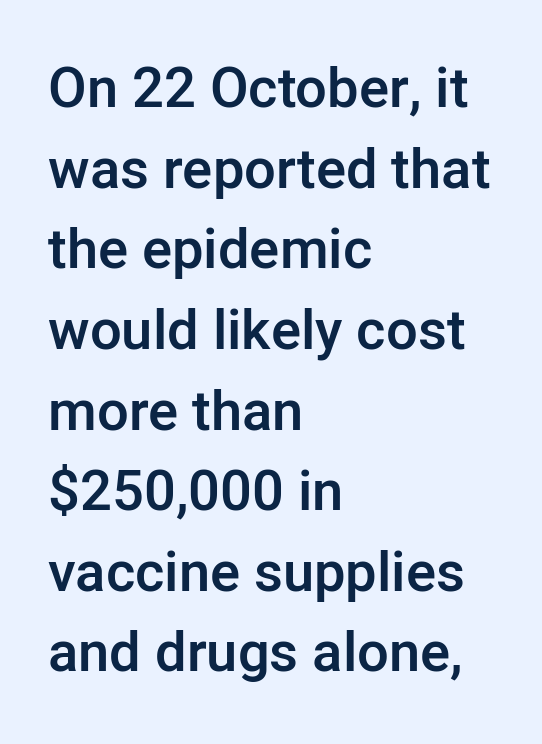
The letters stand upright; this is a roman face. Weight check: semibold — heavier than regular, not quite bold. Standard letterfit; no display-style spreading of the glyphs. Horizontally, the lines are justified to the leading edge only. Does the leading feel generous? No, just average.
